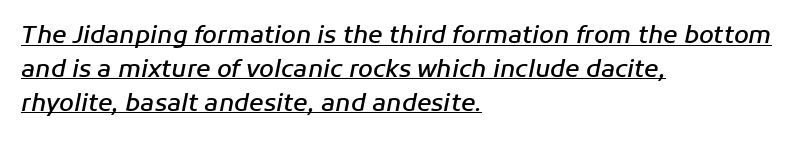
Q: Is the text bold? A: Semi-bold.
Q: Is the text italic (slanted)? A: Yes, it leans right by about 11 degrees.
Q: Is the text underlined? A: Yes.
Q: How is the paragraph aligned? A: Left-aligned.
Q: Is the spacing between letters normal or unusually wide? A: Normal.
Q: Is the spacing between lines tight, normal or loose? A: Normal.
